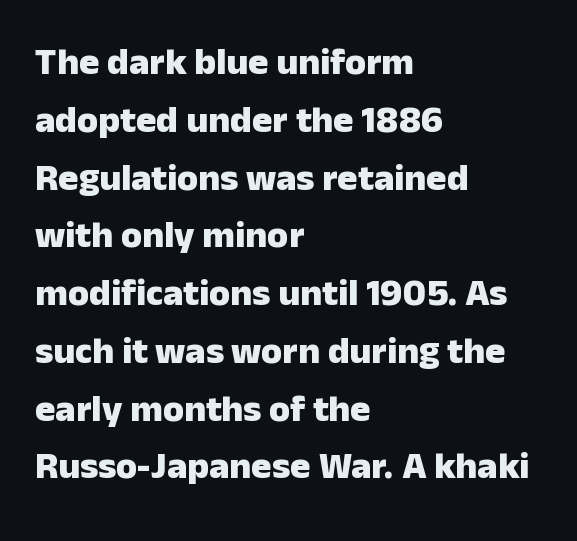
Q: Is the text bold? A: Yes.
Q: Is the text italic (slanted)? A: No, it is upright.
Q: Is the typeface a serif or a sans-serif typeface? A: Sans-serif.
Q: Is the text underlined? A: No.
Q: How is the paragraph aligned? A: Left-aligned.
Q: Is the spacing between letters normal or unusually wide? A: Normal.
Q: Is the spacing between lines tight, normal or loose? A: Normal.
Q: Width (condensed, normal, or wide)? A: Normal.
Q: Stroke contrast? A: Low.
Q: x-height? A: Medium.
Q: Monospaced? A: No.
